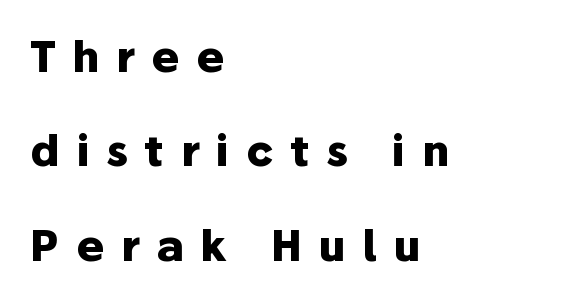
Typesetter's note: full bold, strokes at maximum text heaviness. Classification — sans serif. Compared with typical body copy, the letter spacing here is much looser. This is the regular roman posture of the typeface. Each line starts at the same left margin while the right side varies.
